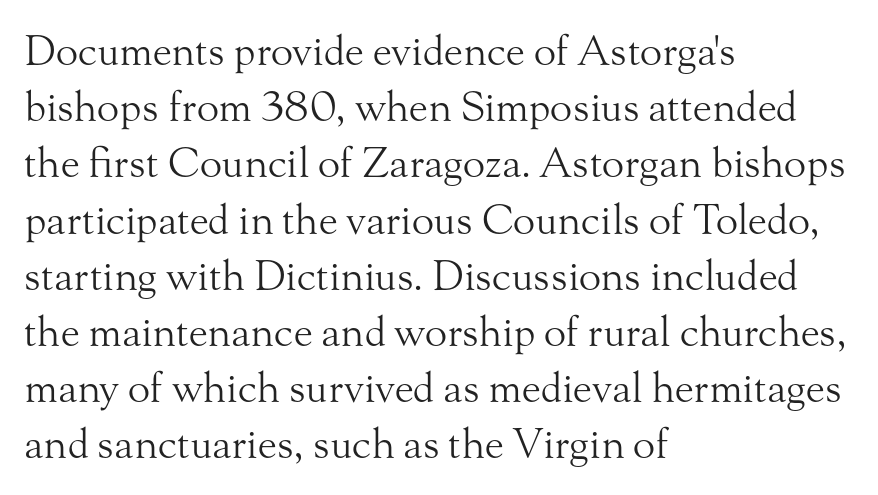
The image shows 41 px light serif type, upright; set left-aligned, normal line spacing (1.37x), normal letter spacing, not underlined; medium stroke contrast and a small x-height.
